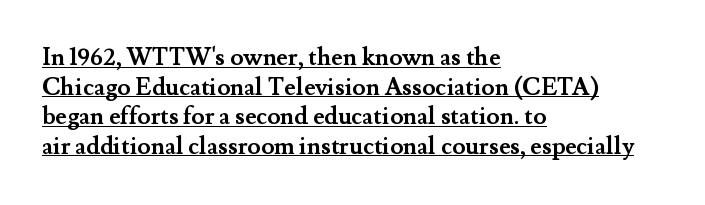
{"italic": "no", "bold": "yes", "underline": "yes", "align": "left", "line_spacing_ratio": 1.23, "letter_spacing": "normal", "letter_spacing_em": 0.0, "glyph_px": 24}
